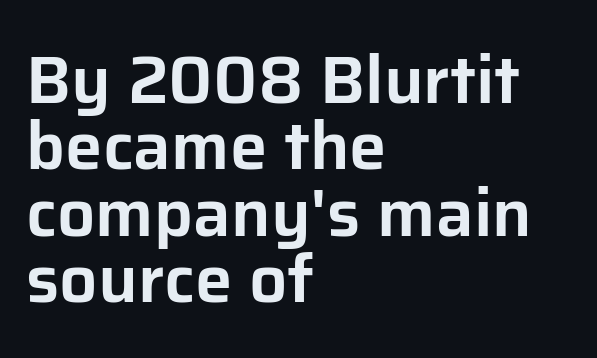
{"serif": "no", "italic": "no", "width": "normal", "stroke_contrast": "low", "x_height": "medium", "monospaced": "no", "underline": "no", "align": "left", "line_spacing": "tight", "line_spacing_ratio": 0.99, "letter_spacing": "normal", "letter_spacing_em": 0.0, "glyph_px": 67}
